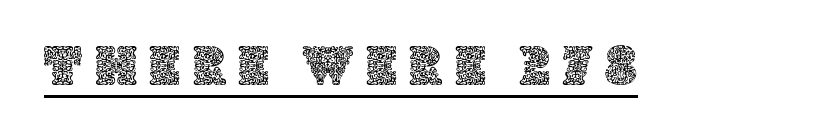
Underlining? Definitely there. Between one letter and the next there's a generous, obvious gap. Think of a printed novel: that variable character pitch is what you see here. Characters remain perfectly vertical along every line.
